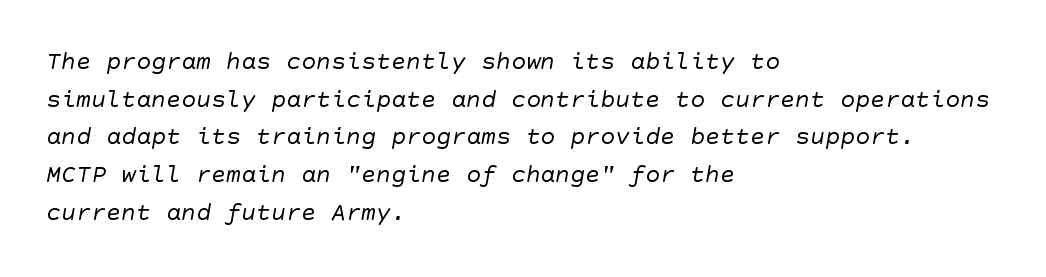
{"bold": "no", "underline": "no", "align": "left", "line_spacing": "normal", "line_spacing_ratio": 1.51, "letter_spacing": "normal", "letter_spacing_em": 0.0, "glyph_px": 25}
